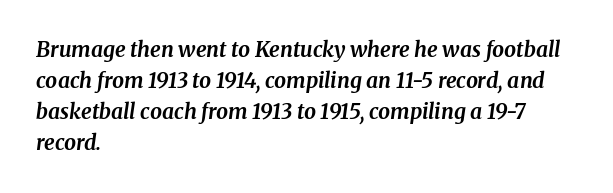
{"italic": "yes", "lean": "right", "slant_degrees": 8, "bold": "yes", "underline": "no", "align": "left", "line_spacing": "normal", "line_spacing_ratio": 1.48, "letter_spacing": "normal", "letter_spacing_em": 0.0, "glyph_px": 21}
